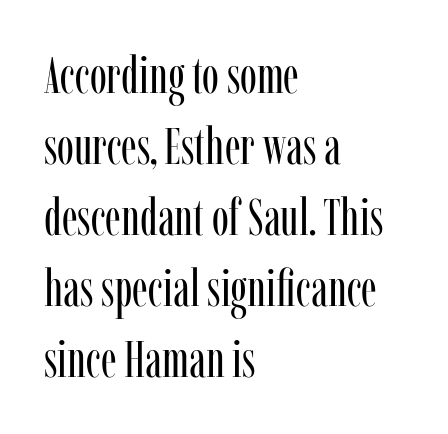
Q: Is the text bold? A: No.
Q: Is the text italic (slanted)? A: No, it is upright.
Q: Is the typeface a serif or a sans-serif typeface? A: Serif.
Q: Is the text underlined? A: No.
Q: How is the paragraph aligned? A: Left-aligned.
Q: Is the spacing between letters normal or unusually wide? A: Normal.
Q: Is the spacing between lines tight, normal or loose? A: Normal.
Q: Width (condensed, normal, or wide)? A: Condensed.
Q: Stroke contrast? A: Low.
Q: x-height? A: Medium.
Q: Monospaced? A: No.
